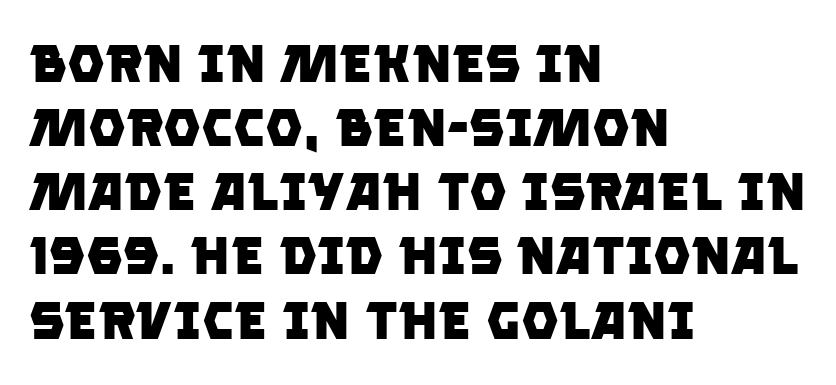
{"serif": "no", "bold": "yes", "weight": "heavy", "width": "normal", "stroke_contrast": "low", "x_height": "large", "monospaced": "no", "underline": "no", "align": "left", "line_spacing_ratio": 1.21, "letter_spacing": "normal", "letter_spacing_em": 0.0, "glyph_px": 53}
